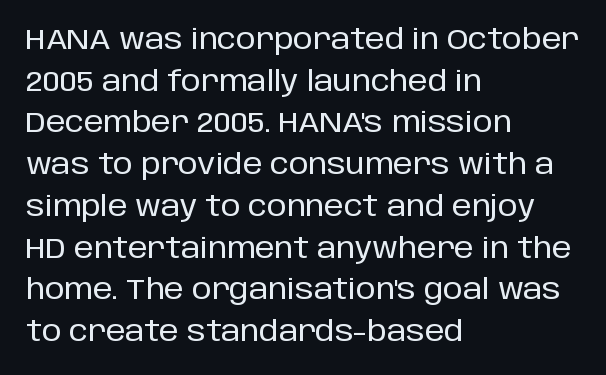
Q: Is the text italic (slanted)? A: No, it is upright.
Q: Is the typeface a serif or a sans-serif typeface? A: Sans-serif.
Q: Is the text underlined? A: No.
Q: How is the paragraph aligned? A: Left-aligned.
Q: Is the spacing between letters normal or unusually wide? A: Normal.
Q: Is the spacing between lines tight, normal or loose? A: Normal.
Q: Width (condensed, normal, or wide)? A: Normal.
Q: Stroke contrast? A: Low.
Q: x-height? A: Large.
Q: Monospaced? A: No.
